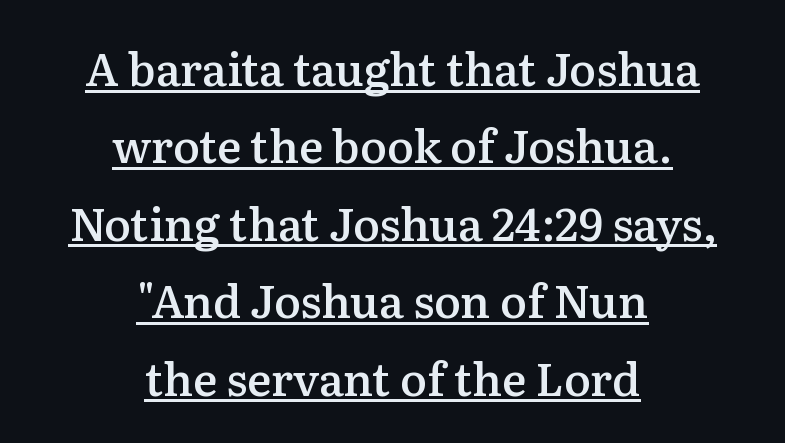
Q: Is the text bold? A: Semi-bold.
Q: Is the text italic (slanted)? A: No, it is upright.
Q: Is the typeface a serif or a sans-serif typeface? A: Serif.
Q: Is the text underlined? A: Yes.
Q: How is the paragraph aligned? A: Centered.
Q: Is the spacing between letters normal or unusually wide? A: Normal.
Q: Width (condensed, normal, or wide)? A: Normal.
Q: Stroke contrast? A: Medium.
Q: x-height? A: Medium.
Q: Monospaced? A: No.
